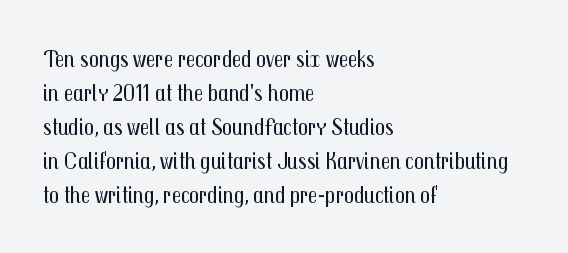
Just letters on the line, the space beneath them empty. The lines sit at an ordinary, default distance from one another. Reading down the block, your eye returns to a fixed left position each line. Think standard paragraph weight, or any step lighter than that.
